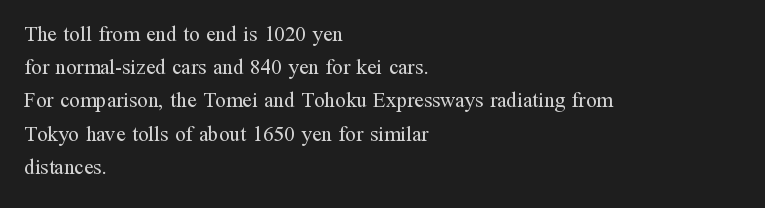
The face looks like a standard text weight, possibly lighter. Short and long lines alike share a common starting point at left. Vertically, the passage feels balanced, rows spaced as you'd expect. A bare baseline throughout the passage. Here the glyphs are tracked normally, forming tight word shapes.
